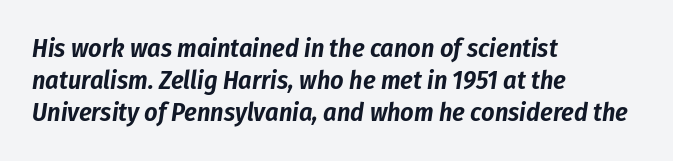
The zone under the glyphs is completely vacant. The letterforms sit shoulder to shoulder at normal distance. Visually the block forms a straight wall on the left and a jagged coastline on the right. The typography opts for an oblique posture over an upright one.
